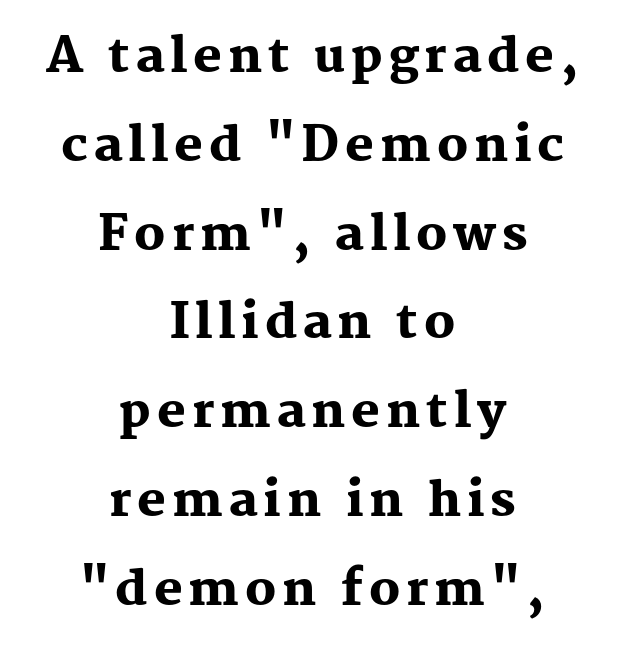
The image shows 48 px heavy serif type, upright; set centered, line spacing 1.85x, not underlined; medium stroke contrast and a medium x-height.
